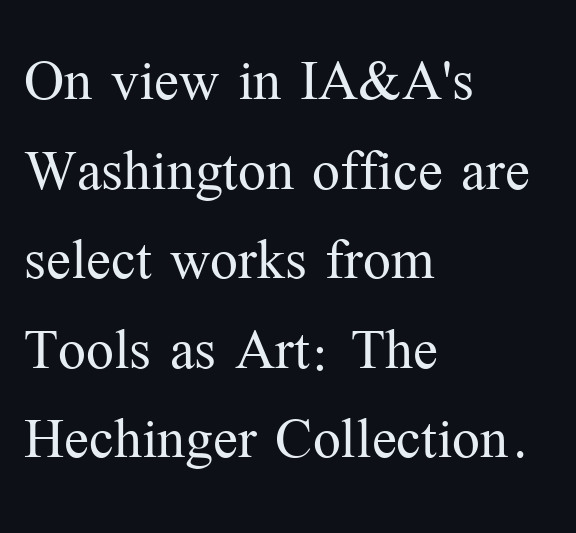
The image shows 74 px light serif type, upright; set left-aligned, line spacing 1.21x, normal letter spacing, not underlined; medium stroke contrast and a medium x-height.
